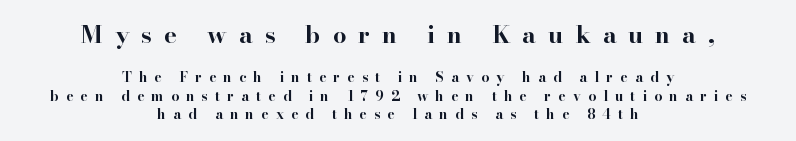
These lines are centered, leaving both edges ragged. Heft: maximum for text — a bold. Unmarked baselines from the first word to the last. Regarding leading, the lines here are spaced in the standard way. Reading top to bottom, the characters get smaller at the block break.
